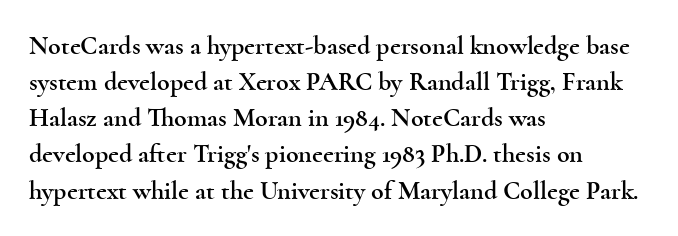
The image shows 26 px text type, upright; set left-aligned, normal line spacing (1.39x), normal letter spacing, not underlined.
